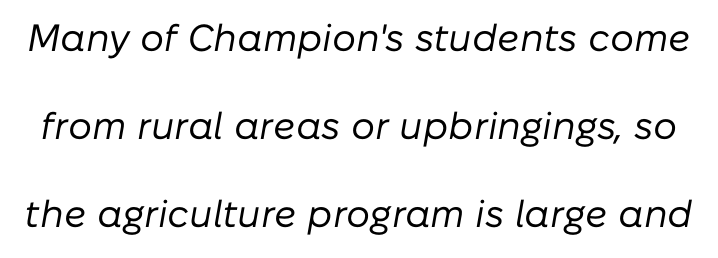
The characters are drawn with everyday or finer stroke widths. The space between consecutive lines is lavish. If you drew a line through each stem, it would be angled. The letters advance in unequal steps, a hallmark of proportional type. Spacing between characters is what you'd get straight out of the box. The foot of each line stays bare and open.
